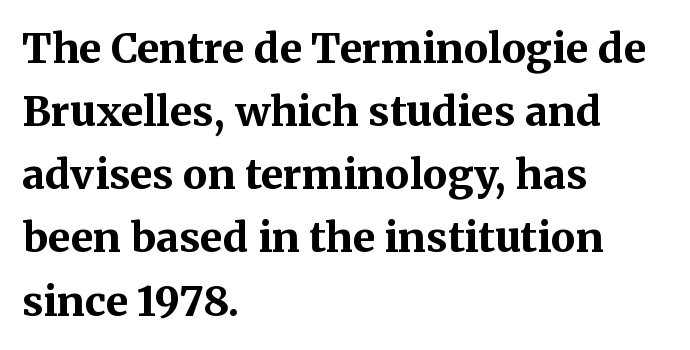
If you drew a line through each stem, it would be perfectly vertical. Teacher's note: observe the even left margin — that is flush-left alignment. Words appear dense and cohesive because spacing is normal. Plain, unruled lines of type.
